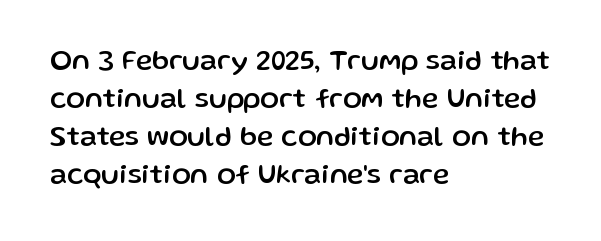
The image shows 28 px sans-serif type, upright; set left-aligned, normal line spacing (1.36x), normal letter spacing, not underlined; low stroke contrast and a medium x-height.
